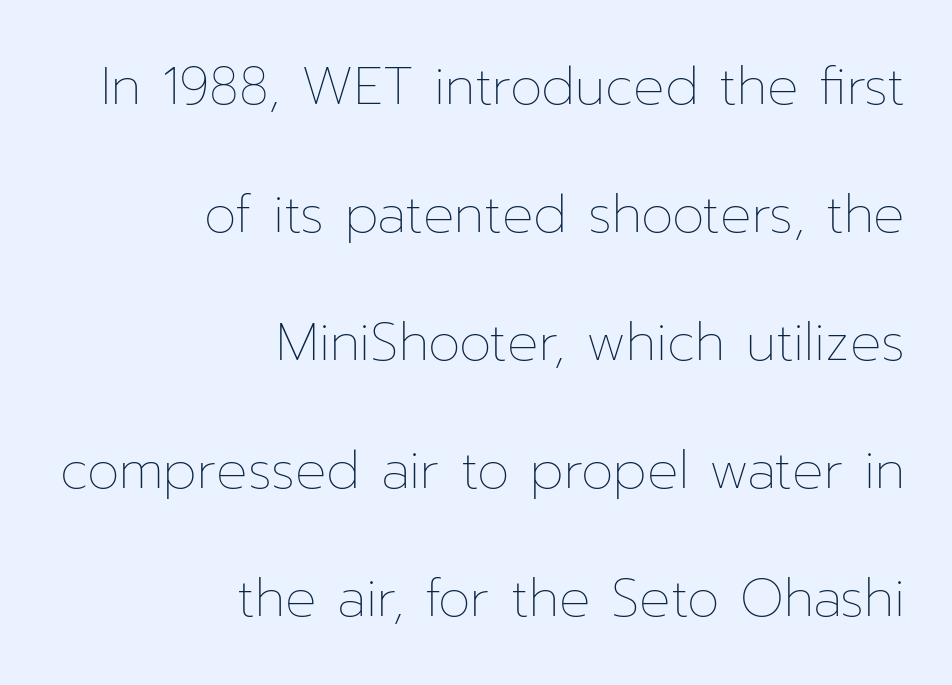
{"italic": "no", "bold": "no", "weight": "thin", "width": "normal", "stroke_contrast": "low", "x_height": "medium", "monospaced": "no", "underline": "no", "align": "right", "line_spacing": "loose", "line_spacing_ratio": 2.46, "letter_spacing": "normal", "letter_spacing_em": 0.0, "glyph_px": 52}
